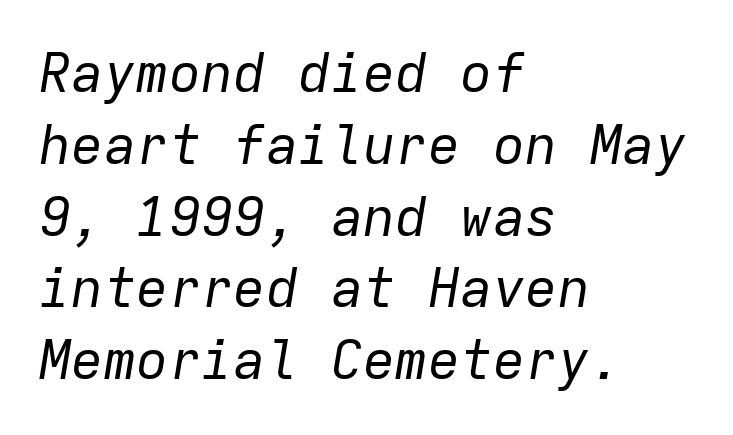
The image shows 54 px regular-weight type, italic (leaning right), monospaced; set left-aligned, normal line spacing (1.33x), normal letter spacing, not underlined; low stroke contrast and a medium x-height.
